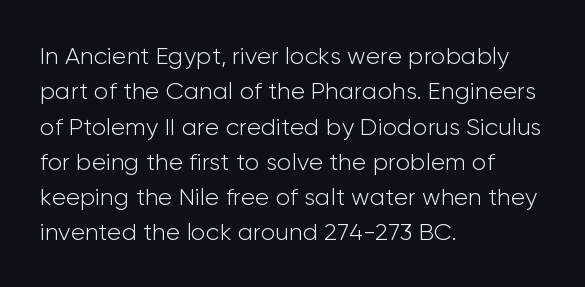
The image shows 24 px text type, upright; set left-aligned, normal line spacing (1.47x), normal letter spacing, not underlined.
